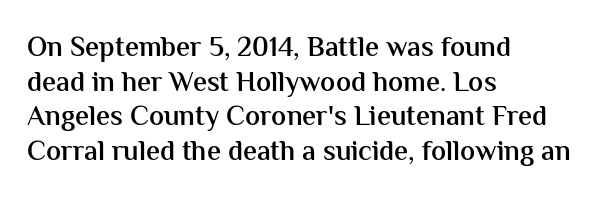
The image shows 28 px semibold sans-serif type, upright; set left-aligned, line spacing 1.24x, normal letter spacing, not underlined; medium stroke contrast and a medium x-height.
